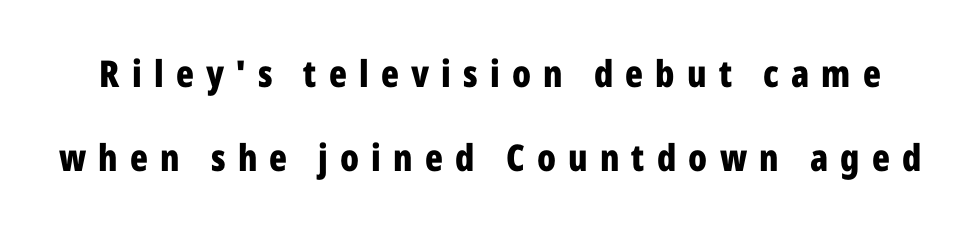
If you drew a line through each stem, it would be perfectly vertical. Glyph-to-glyph distance is far greater than everyday printed text. I'd call this a sans setting — the letters go barefoot. The gap between lines stays unmarked.
